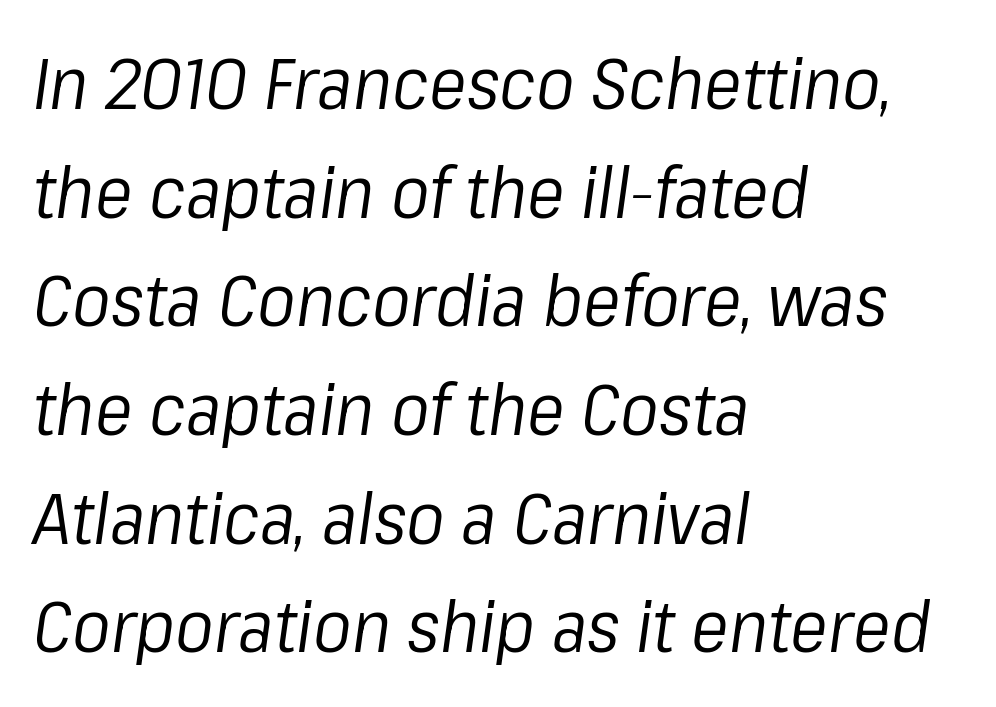
{"italic": "yes", "lean": "right", "slant_degrees": 8, "bold": "no", "weight": "regular", "width": "normal", "stroke_contrast": "low", "x_height": "medium", "monospaced": "no", "underline": "no", "align": "left", "line_spacing": "normal", "line_spacing_ratio": 1.53, "letter_spacing": "normal", "letter_spacing_em": 0.0, "glyph_px": 71}
